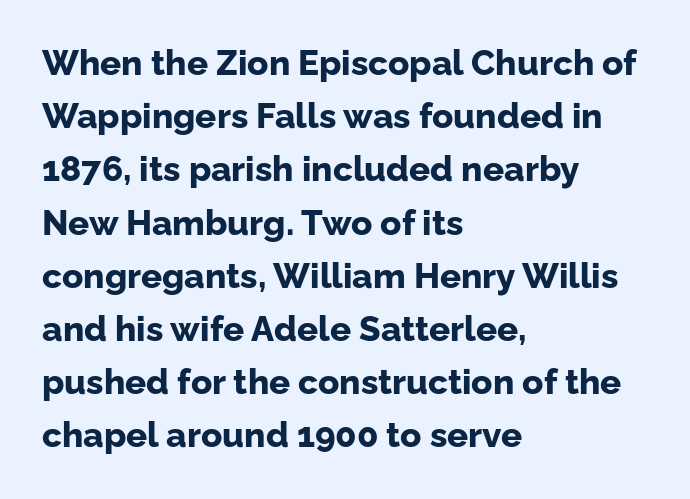
Q: Is the text bold? A: Yes.
Q: Is the text italic (slanted)? A: No, it is upright.
Q: Is the typeface a serif or a sans-serif typeface? A: Sans-serif.
Q: Is the text underlined? A: No.
Q: How is the paragraph aligned? A: Left-aligned.
Q: Is the spacing between letters normal or unusually wide? A: Normal.
Q: Is the spacing between lines tight, normal or loose? A: Normal.
Q: Width (condensed, normal, or wide)? A: Normal.
Q: Stroke contrast? A: Low.
Q: x-height? A: Medium.
Q: Monospaced? A: No.
